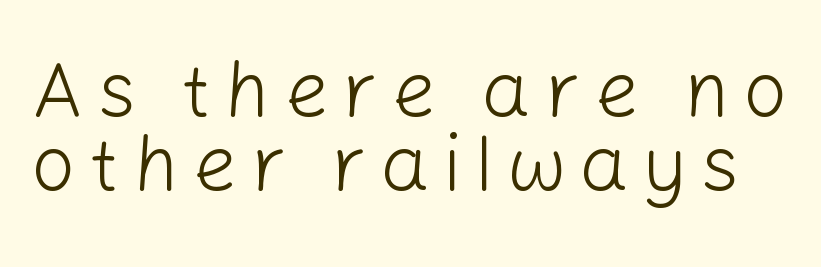
The type sits square on the baseline with zero lean. Compared with typical paragraphs, the rows here are closer together. The rendering shows plain stroke endings on the letterforms — a sans-serif design. These lines are rendered in a variable-pitch font.
